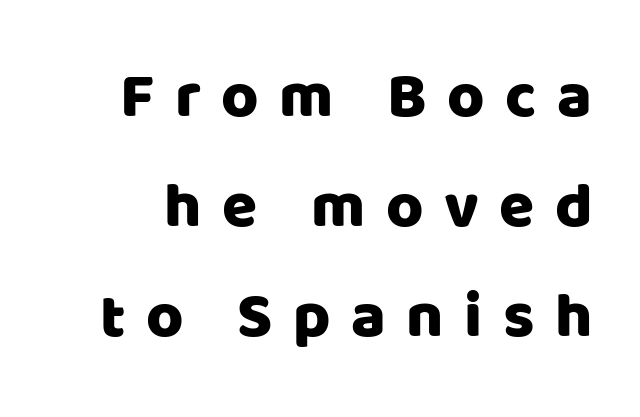
The image shows 64 px sans-serif type, upright; set line spacing 1.72x, unusually wide letter spacing (+0.32 em), not underlined; low stroke contrast and a large x-height.
